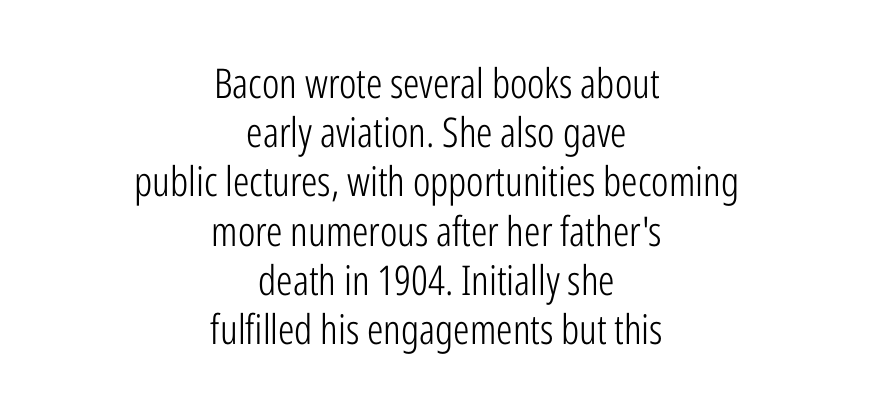
The image shows 41 px light, condensed sans-serif type, upright; set centered, line spacing 1.2x, normal letter spacing, not underlined; low stroke contrast and a medium x-height.
